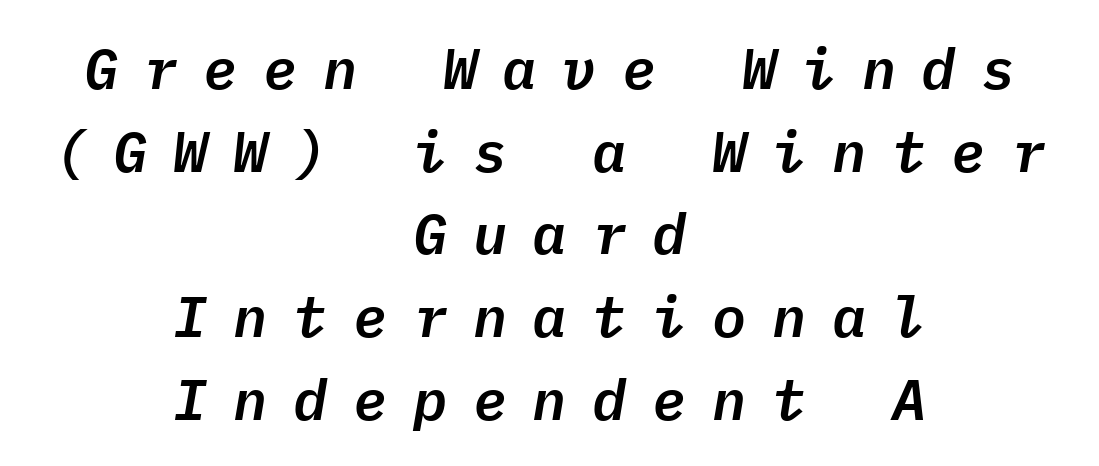
The image shows 57 px text type, italic (leaning right), monospaced; set centered, normal line spacing (1.45x), unusually wide letter spacing (+0.45 em), not underlined; low stroke contrast and a medium x-height.
